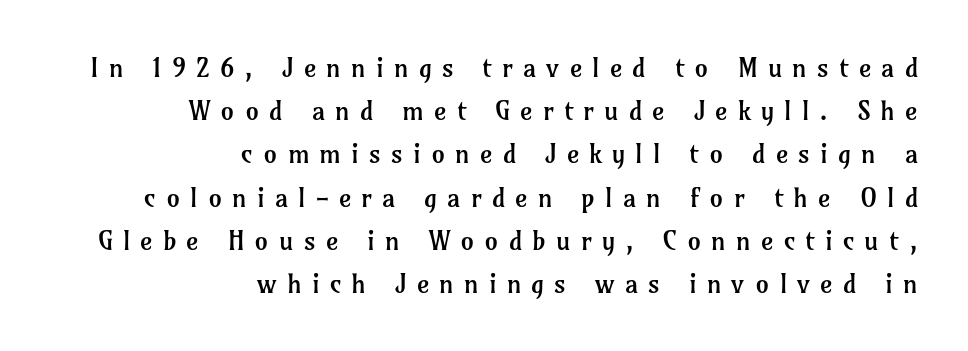
{"italic": "no", "bold": "no", "underline": "no", "align": "right", "line_spacing": "normal", "line_spacing_ratio": 1.6, "letter_spacing": "wide", "letter_spacing_em": 0.37, "glyph_px": 27}
